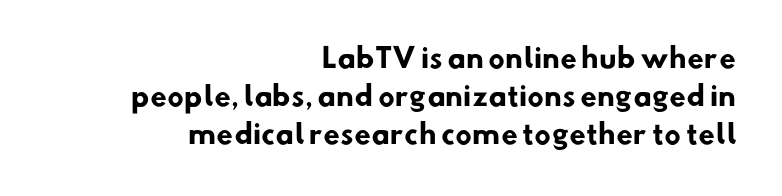
{"bold": "yes", "underline": "no", "align": "right", "line_spacing": "normal", "line_spacing_ratio": 1.4, "letter_spacing": "normal", "letter_spacing_em": 0.0, "glyph_px": 27}
